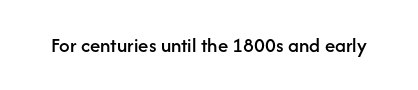
Q: Is the text italic (slanted)? A: No, it is upright.
Q: Is the text underlined? A: No.
Q: Is the spacing between letters normal or unusually wide? A: Normal.
